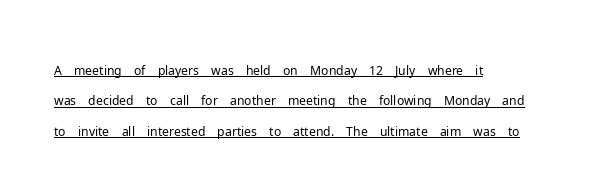
{"italic": "no", "bold": "no", "underline": "yes", "align": "left", "line_spacing_ratio": 1.22, "letter_spacing": "normal", "letter_spacing_em": 0.0, "glyph_px": 25}
